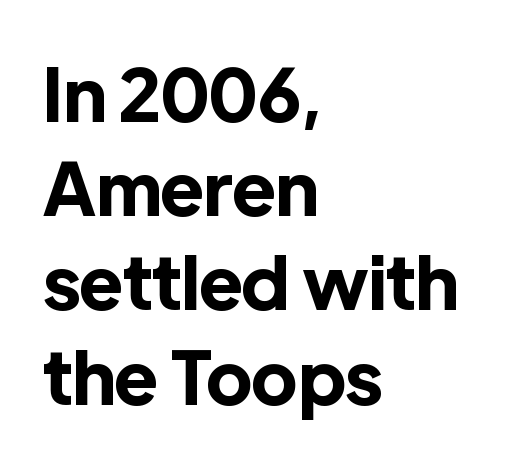
Q: Is the text bold? A: Yes.
Q: Is the text italic (slanted)? A: No, it is upright.
Q: Is the typeface a serif or a sans-serif typeface? A: Sans-serif.
Q: Is the text underlined? A: No.
Q: How is the paragraph aligned? A: Left-aligned.
Q: Is the spacing between letters normal or unusually wide? A: Normal.
Q: Is the spacing between lines tight, normal or loose? A: Normal.
Q: Width (condensed, normal, or wide)? A: Normal.
Q: x-height? A: Medium.
Q: Monospaced? A: No.
